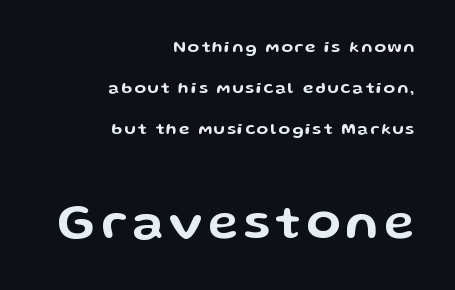
{"serif": "no", "italic": "no", "width": "wide", "stroke_contrast": "low", "x_height": "medium", "monospaced": "no", "underline": "no", "align": "right", "line_spacing": "loose", "line_spacing_ratio": 2.41, "larger_block": "second", "size_ratio": 2.94, "glyph_px": 50}
